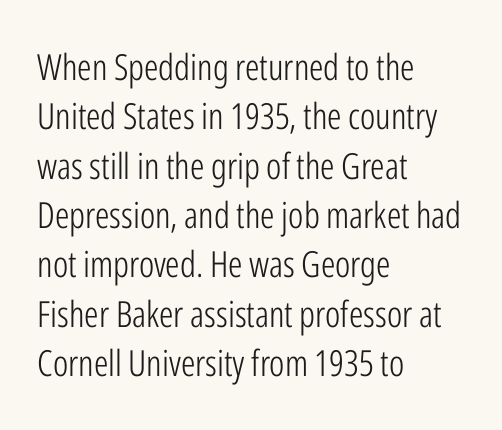
{"serif": "no", "italic": "no", "bold": "no", "weight": "light", "width": "condensed", "stroke_contrast": "low", "x_height": "medium", "monospaced": "no", "underline": "no", "align": "left", "line_spacing": "normal", "line_spacing_ratio": 1.37, "letter_spacing": "normal", "letter_spacing_em": 0.0, "glyph_px": 36}
